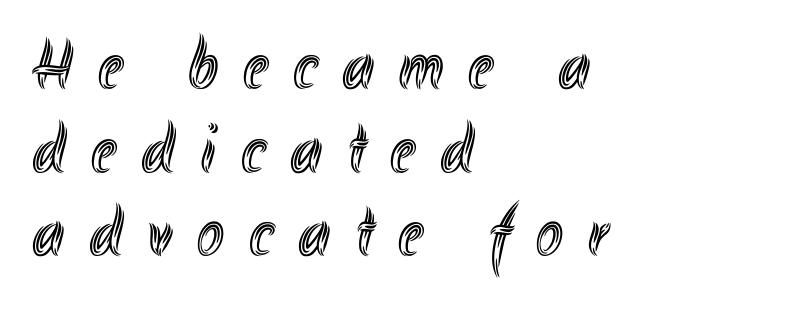
{"width": "condensed", "x_height": "small", "monospaced": "no", "underline": "no", "align": "left", "line_spacing_ratio": 1.16, "letter_spacing": "wide", "letter_spacing_em": 0.35, "glyph_px": 72}
